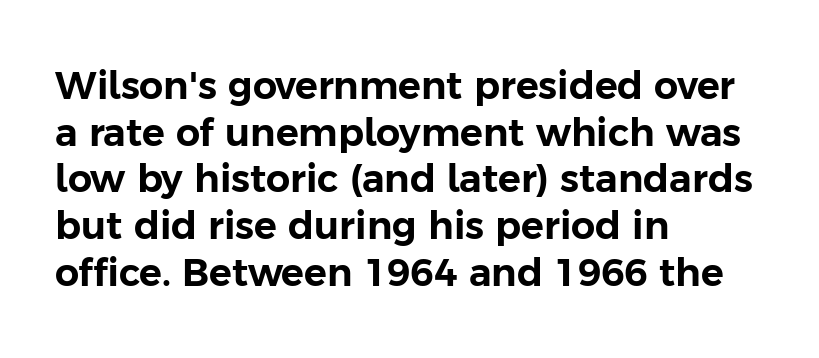
{"serif": "no", "italic": "no", "width": "normal", "stroke_contrast": "low", "x_height": "medium", "monospaced": "no", "underline": "no", "align": "left", "line_spacing_ratio": 1.23, "letter_spacing": "normal", "letter_spacing_em": 0.0, "glyph_px": 38}
